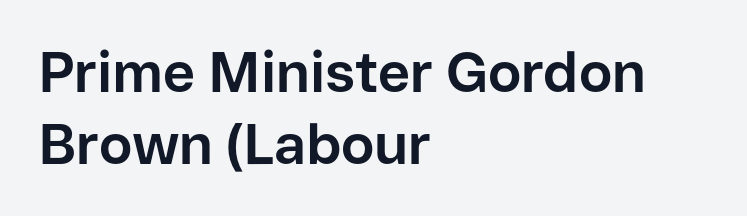
The image shows 56 px bold sans-serif type, upright; set left-aligned, normal line spacing (1.28x), normal letter spacing, not underlined; low stroke contrast and a medium x-height.
